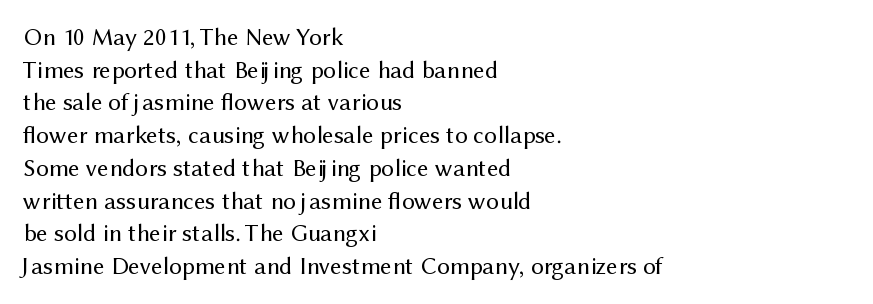
The image shows 25 px text type, upright; set left-aligned, normal line spacing (1.31x), normal letter spacing, not underlined.
